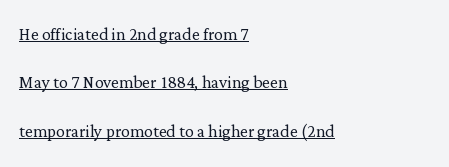
The image shows 22 px text type, upright; set left-aligned, loose line spacing (2.2x), normal letter spacing, underlined.
